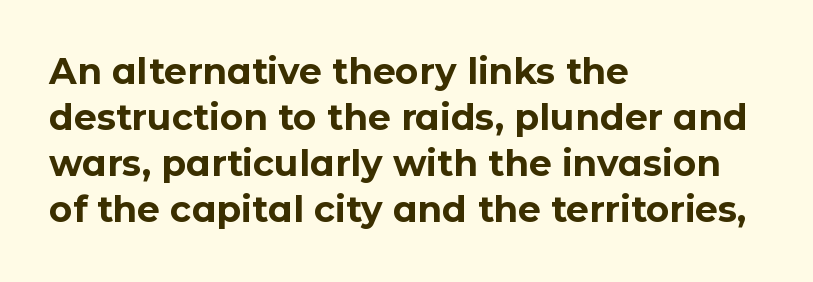
Observe the absence of serifs on each vertical stroke in this sample. Is this a fixed-width face? No — the glyphs have proportional, varying widths. The space beneath each line is pristine and unruled. Nope, not italic — everything's standing straight. Honestly, the row spacing looks completely unremarkable.
